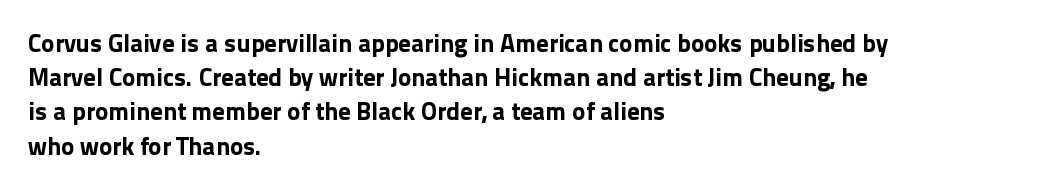
The image shows 25 px bold type, upright; set left-aligned, normal line spacing (1.37x), normal letter spacing, not underlined.
